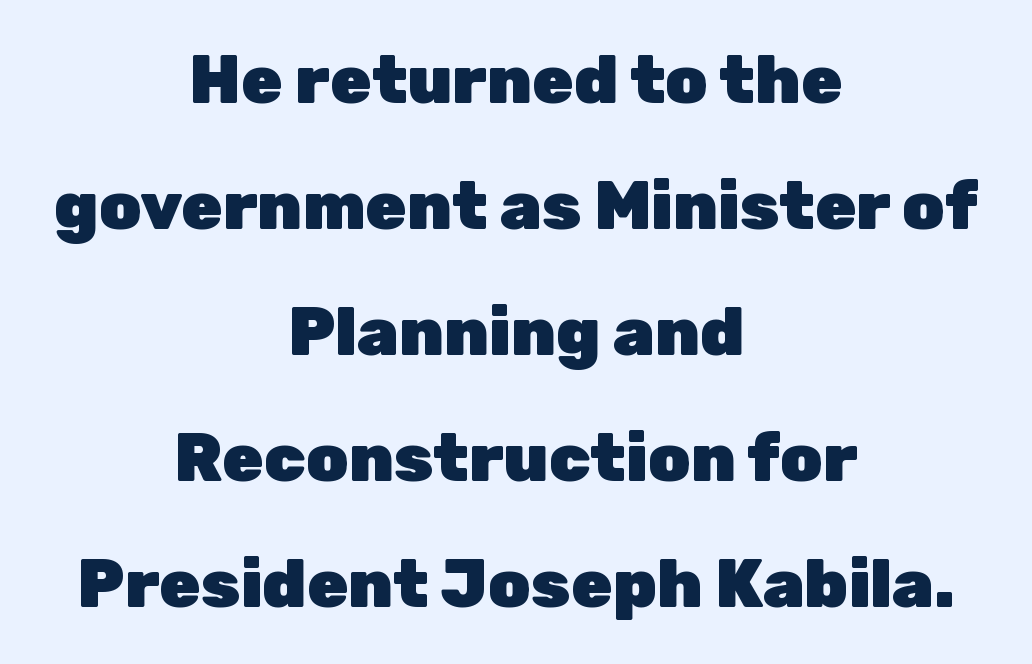
Q: Is the text bold? A: Yes.
Q: Is the text italic (slanted)? A: No, it is upright.
Q: Is the typeface a serif or a sans-serif typeface? A: Sans-serif.
Q: Is the text underlined? A: No.
Q: How is the paragraph aligned? A: Centered.
Q: Is the spacing between letters normal or unusually wide? A: Normal.
Q: Width (condensed, normal, or wide)? A: Normal.
Q: Stroke contrast? A: Low.
Q: x-height? A: Medium.
Q: Monospaced? A: No.
